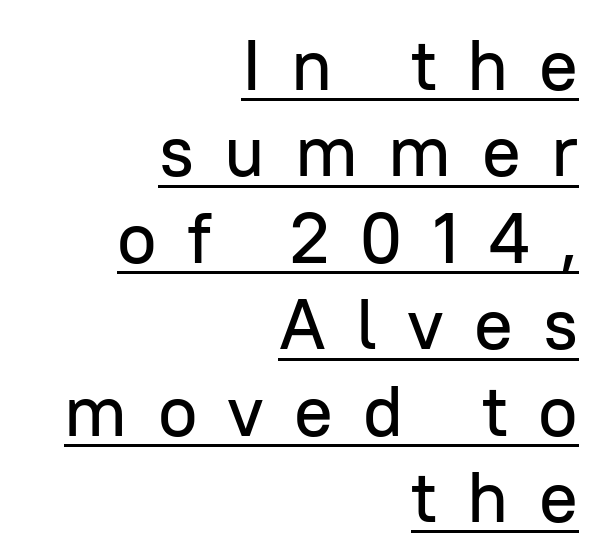
This sample uses expanded letter spacing, leaving extra air between glyphs. Decoration check: the copy is underlined. In terms of posture, this sample is upright. Reading down the block, your eye finds every line finishing at a fixed right position.
